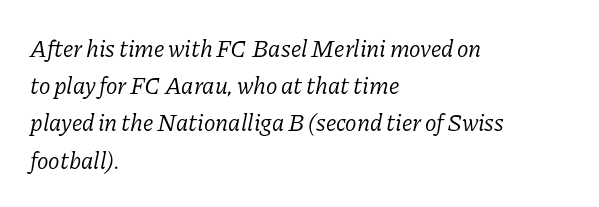
{"italic": "yes", "lean": "right", "slant_degrees": 11, "bold": "no", "underline": "no", "align": "left", "line_spacing": "normal", "line_spacing_ratio": 1.55, "letter_spacing": "normal", "letter_spacing_em": 0.0, "glyph_px": 24}
